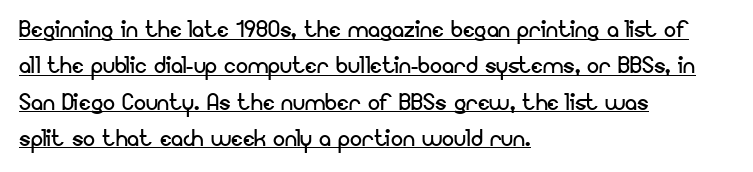
Do the characters align in a grid? No, the font is proportional. Honestly, the letter spacing is just normal — you wouldn't notice it. Each letter's strokes conclude bluntly, with no projecting serifs. You can see a thin bar hugging the bottom of the glyphs.
